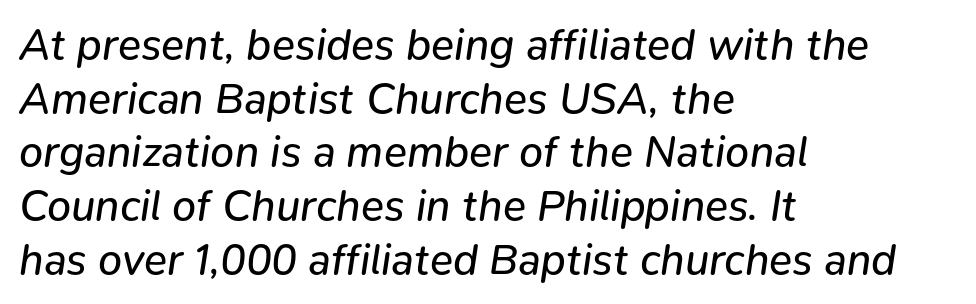
Q: Is the text bold? A: No.
Q: Is the text italic (slanted)? A: Yes, it leans right by about 9 degrees.
Q: Is the text underlined? A: No.
Q: How is the paragraph aligned? A: Left-aligned.
Q: Is the spacing between letters normal or unusually wide? A: Normal.
Q: Is the spacing between lines tight, normal or loose? A: Normal.
Q: Width (condensed, normal, or wide)? A: Normal.
Q: Stroke contrast? A: Low.
Q: x-height? A: Medium.
Q: Monospaced? A: No.
